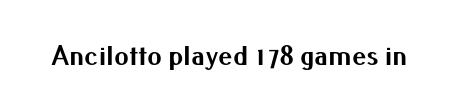
Q: Is the text bold? A: Yes.
Q: Is the text italic (slanted)? A: No, it is upright.
Q: Is the typeface a serif or a sans-serif typeface? A: Sans-serif.
Q: Is the text underlined? A: No.
Q: Is the spacing between letters normal or unusually wide? A: Normal.
Q: Width (condensed, normal, or wide)? A: Normal.
Q: Stroke contrast? A: Medium.
Q: x-height? A: Small.
Q: Monospaced? A: No.
